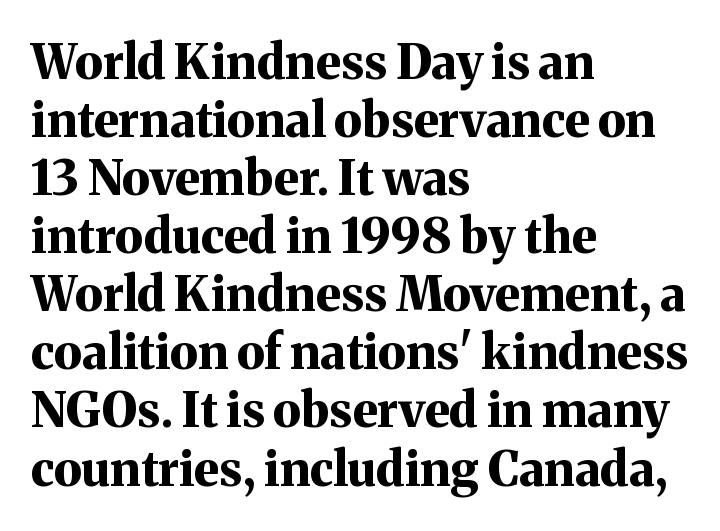
The image shows 48 px bold serif type, upright; set left-aligned, line spacing 1.21x, normal letter spacing, not underlined; medium stroke contrast and a medium x-height.
